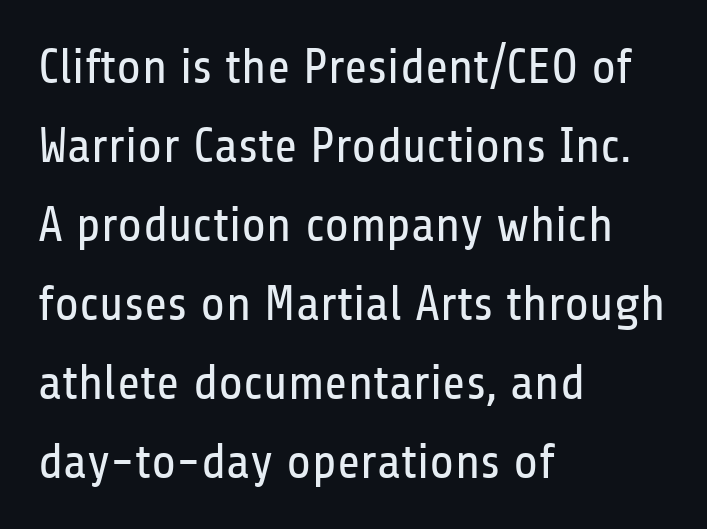
{"serif": "no", "italic": "no", "bold": "no", "weight": "regular", "width": "condensed", "stroke_contrast": "low", "x_height": "medium", "monospaced": "no", "underline": "no", "align": "left", "line_spacing": "normal", "line_spacing_ratio": 1.58, "letter_spacing": "normal", "letter_spacing_em": 0.0, "glyph_px": 50}
